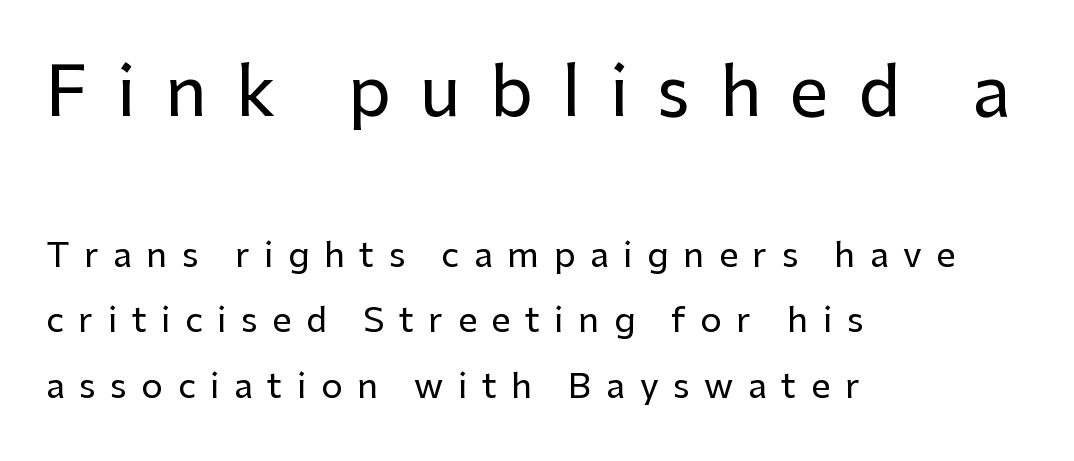
Whoever set this chose breathing room over compactness in the vertical rhythm. This layout puts the oversized block above and the modest block below. You could not count columns in this text — the font is proportionally spaced. Horizontally, the lines are justified to the leading edge only.
